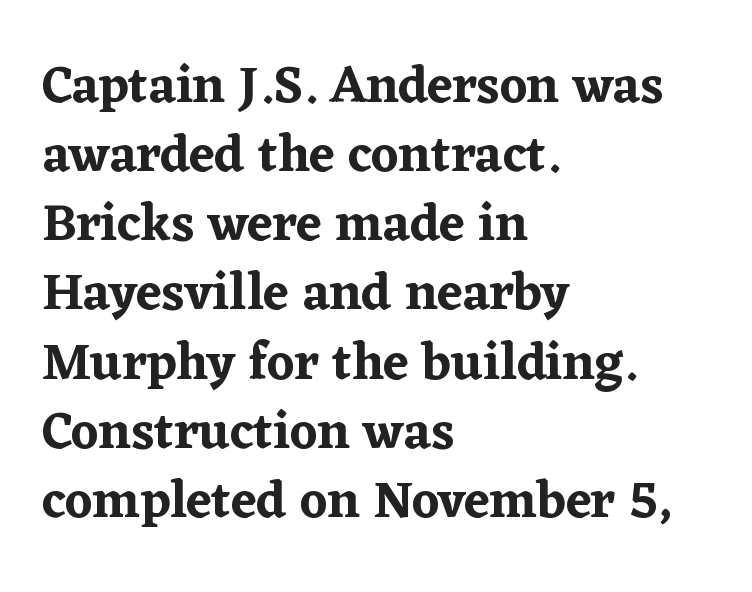
{"serif": "yes", "italic": "no", "width": "normal", "stroke_contrast": "low", "x_height": "medium", "monospaced": "no", "underline": "no", "align": "left", "line_spacing": "normal", "line_spacing_ratio": 1.33, "letter_spacing": "normal", "letter_spacing_em": 0.0, "glyph_px": 52}
